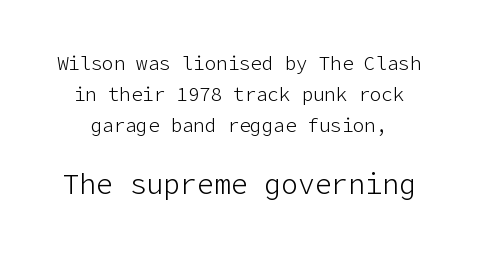
Is this a heavy cut? Hardly; it is regular or lighter. You get the small type first, then a jump to larger type. The font family rendered here belongs to the sans-serif group. The words here are not underlined. Tall strokes in this sample are plumb rather than angled.
